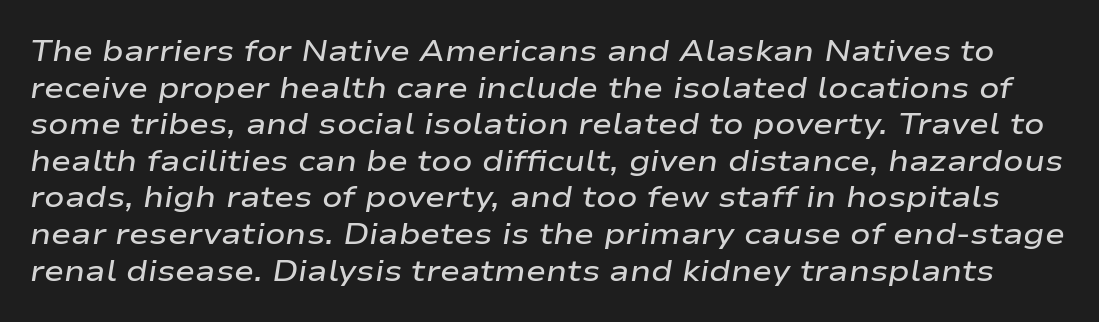
The image shows 30 px semibold, wide type, italic (leaning right); set line spacing 1.22x, normal letter spacing, not underlined; low stroke contrast and a medium x-height.
